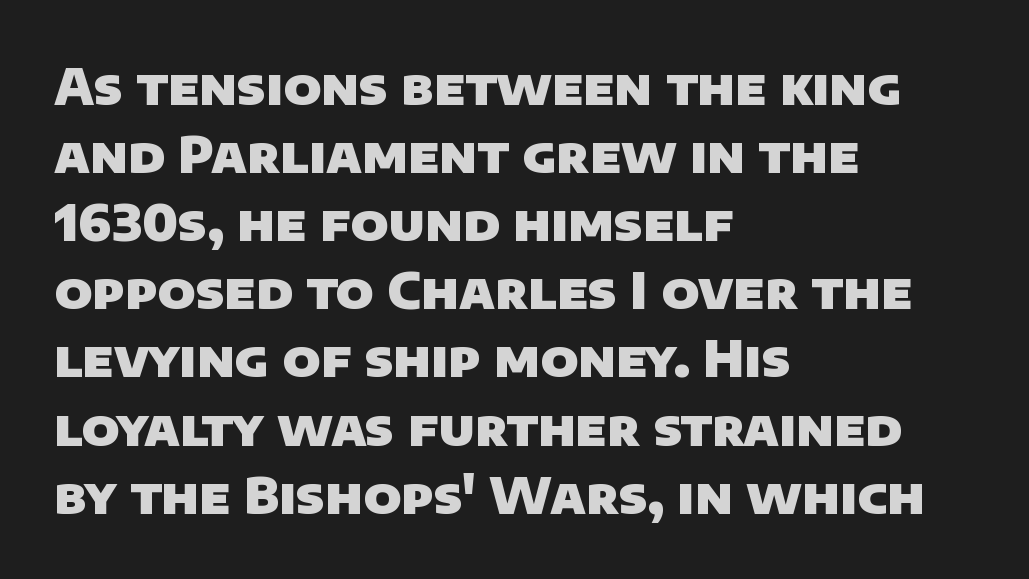
The image shows 49 px heavy sans-serif type; set left-aligned, normal line spacing (1.39x), normal letter spacing, not underlined; low stroke contrast and a large x-height.
